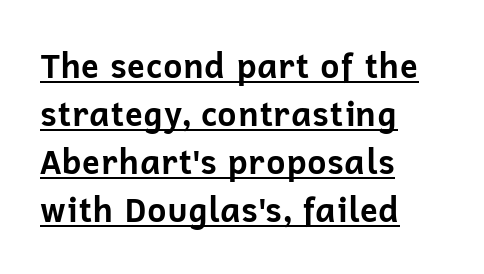
The image shows 33 px bold sans-serif type, upright; set left-aligned, normal line spacing (1.45x), normal letter spacing, underlined; low stroke contrast and a medium x-height.
